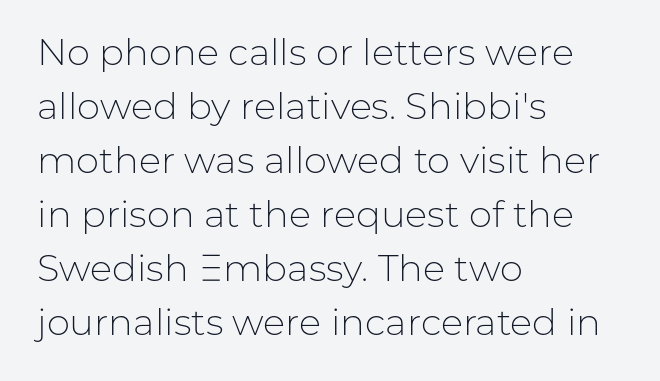
{"serif": "no", "italic": "no", "bold": "no", "weight": "light", "width": "normal", "stroke_contrast": "low", "x_height": "medium", "monospaced": "no", "underline": "no", "align": "left", "line_spacing": "normal", "line_spacing_ratio": 1.46, "letter_spacing": "normal", "letter_spacing_em": 0.0, "glyph_px": 37}
